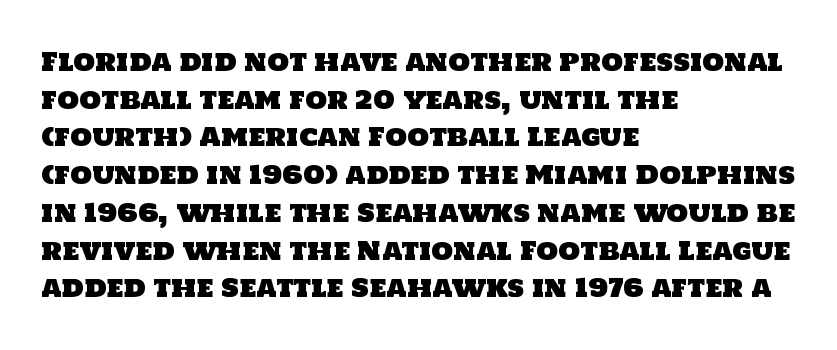
{"underline": "no", "align": "left", "line_spacing": "normal", "line_spacing_ratio": 1.51, "letter_spacing": "normal", "letter_spacing_em": 0.0, "glyph_px": 25}
